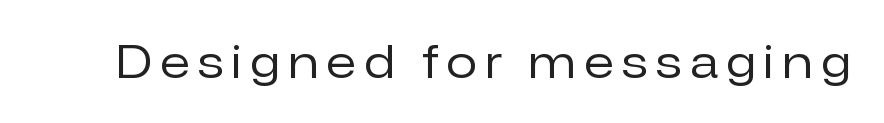
Spacing verdict: proportional, widths tailored to each character. The font is comparable to plain body text, perhaps lighter. No italicization has been applied; the sample stays upright. Are there feet on the stems? There aren't — it's a sans.
